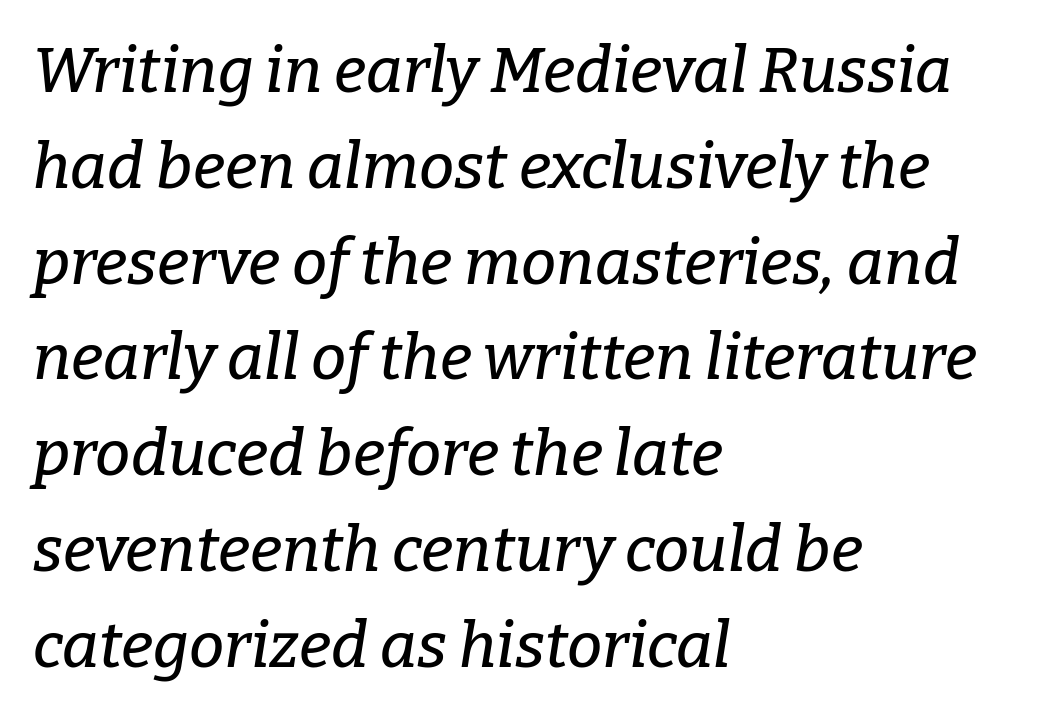
These lines were composed using italics. Caption: multi-line text, flush left, ragged right. Does extra space separate the letters? No, they use regular spacing. You can tell from the footed stems that serif type was used. Normally led — the rows are evenly, conventionally spaced. The baseline area is clear.
